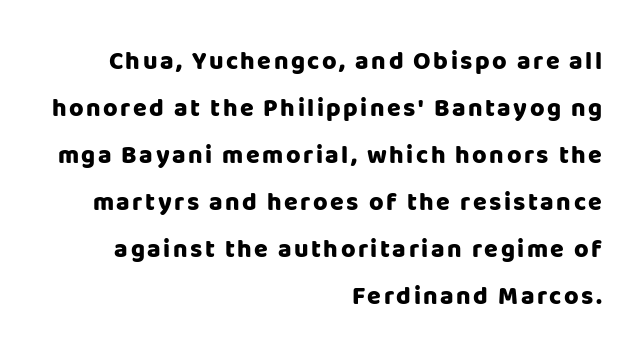
The image shows 25 px bold type, upright; set right-aligned, line spacing 1.88x, not underlined.
